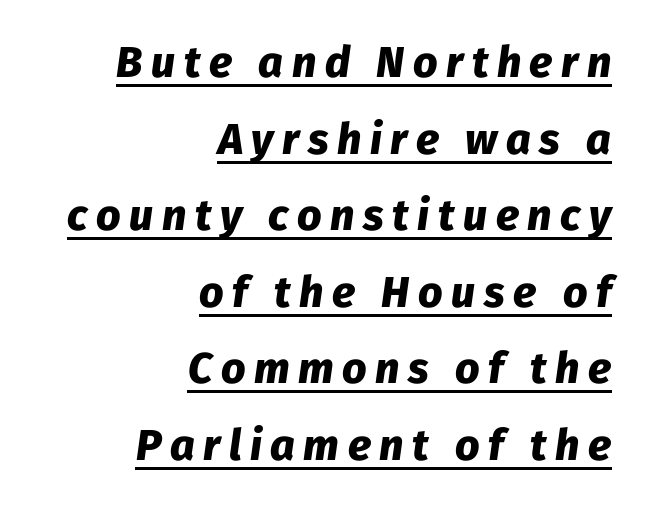
Each line of the rendering has a horizontal stroke beneath the glyphs. Varying glyph widths throughout — classic text-font behaviour. A student would call this right alignment; a typographer would say flush right, rag left. Is the type bold? Yes — the strokes are clearly thick and heavy. Substantial extra tracking has been applied to these lines. The axis of the letterforms is tilted away from vertical.
